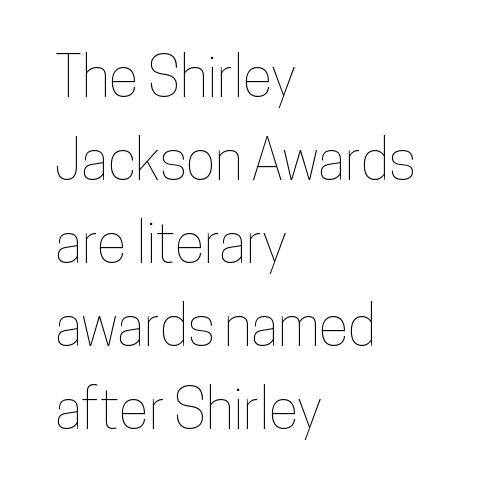
Do the characters align in a grid? No, the font is proportional. The letters stand upright; this is a roman face. In terms of letterspacing, this is plain default setting. The space directly below the letters is spotless.
